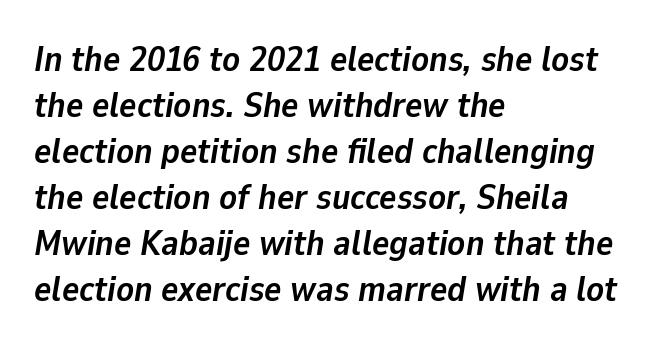
Every row of glyphs begins at an identical x-position on the left. Caption: standard tracking, unaltered. One glance says typical: line gaps are just what's usual. You could not count columns in this text — the font is proportionally spaced. Underline: absent. Compared with ordinary roman type, these characters are visibly tilted.
